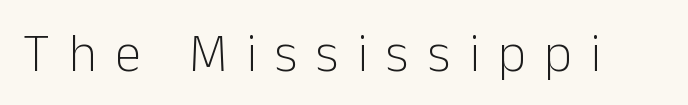
Q: Is the text bold? A: No.
Q: Is the text italic (slanted)? A: No, it is upright.
Q: Is the typeface a serif or a sans-serif typeface? A: Sans-serif.
Q: Is the text underlined? A: No.
Q: Is the spacing between letters normal or unusually wide? A: Unusually wide.
Q: Width (condensed, normal, or wide)? A: Normal.
Q: Stroke contrast? A: Low.
Q: x-height? A: Medium.
Q: Monospaced? A: No.
